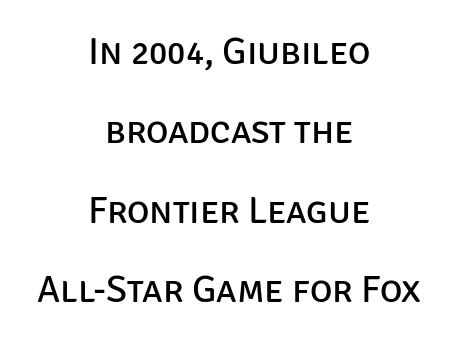
{"serif": "no", "italic": "no", "bold": "no", "weight": "regular", "width": "normal", "stroke_contrast": "low", "x_height": "large", "monospaced": "no", "underline": "no", "align": "center", "line_spacing": "loose", "line_spacing_ratio": 2.09, "letter_spacing": "normal", "letter_spacing_em": 0.0, "glyph_px": 38}
